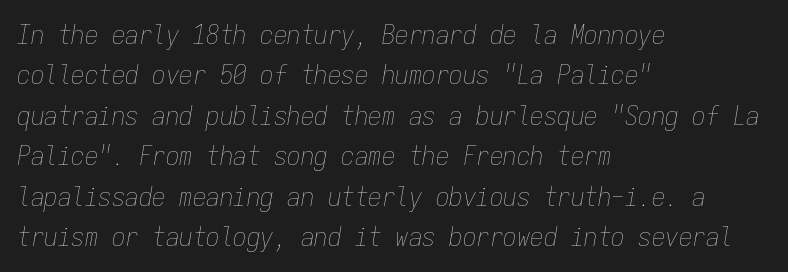
{"italic": "yes", "lean": "right", "slant_degrees": 9, "bold": "no", "underline": "no", "align": "left", "line_spacing": "normal", "line_spacing_ratio": 1.5, "letter_spacing": "normal", "letter_spacing_em": 0.0, "glyph_px": 27}
